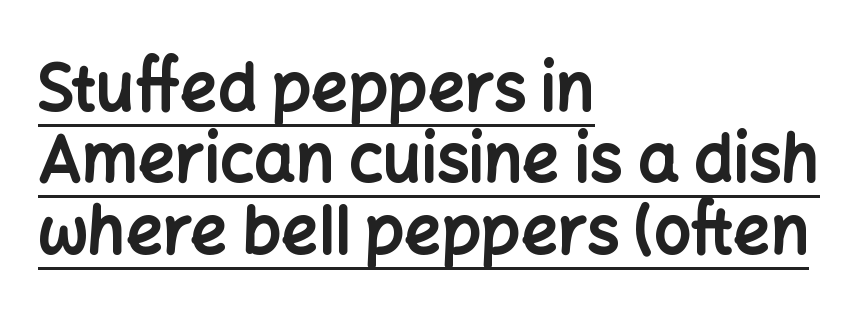
Cramped leading. These lines are rendered in a variable-pitch font. Grotesque or geometric, the face here clearly has no serifs. Characters remain perfectly vertical along every line. Reading down the block, your eye returns to a fixed left position each line. Is the letter spacing exaggerated? No — it looks like the ordinary default.
